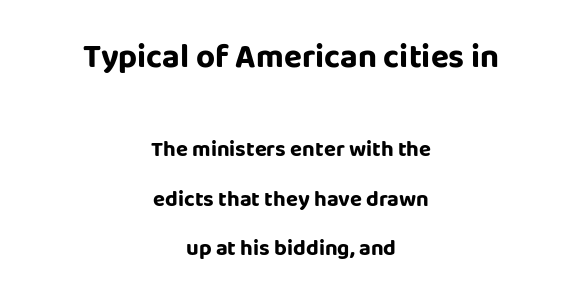
{"serif": "no", "italic": "no", "width": "normal", "stroke_contrast": "low", "x_height": "large", "monospaced": "no", "underline": "no", "align": "center", "line_spacing": "loose", "line_spacing_ratio": 2.24, "letter_spacing": "normal", "letter_spacing_em": 0.0, "larger_block": "first", "size_ratio": 1.5, "glyph_px": 33}
